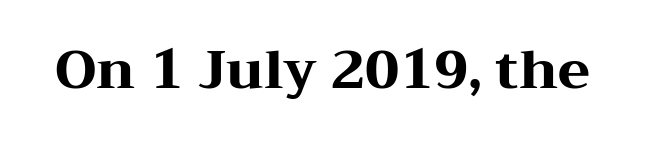
Q: Is the text bold? A: Yes.
Q: Is the text italic (slanted)? A: No, it is upright.
Q: Is the typeface a serif or a sans-serif typeface? A: Serif.
Q: Is the text underlined? A: No.
Q: Is the spacing between letters normal or unusually wide? A: Normal.
Q: Width (condensed, normal, or wide)? A: Wide.
Q: Stroke contrast? A: Medium.
Q: x-height? A: Medium.
Q: Monospaced? A: No.
